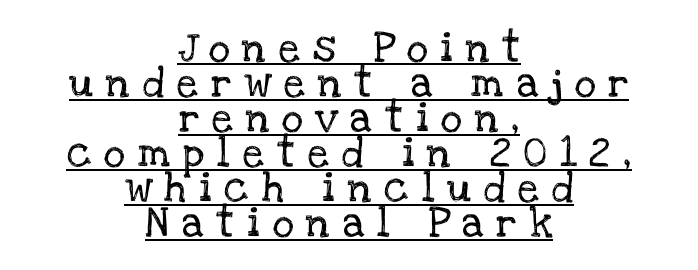
Q: Is the text italic (slanted)? A: No, it is upright.
Q: Is the typeface a serif or a sans-serif typeface? A: Serif.
Q: Is the text underlined? A: Yes.
Q: How is the paragraph aligned? A: Centered.
Q: Is the spacing between letters normal or unusually wide? A: Unusually wide.
Q: Width (condensed, normal, or wide)? A: Normal.
Q: Stroke contrast? A: Low.
Q: x-height? A: Large.
Q: Monospaced? A: No.
